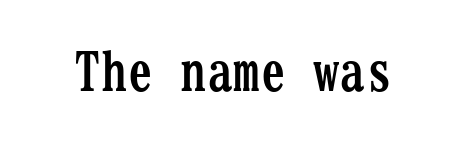
The image shows 53 px semibold, condensed serif type, upright, monospaced; set normal letter spacing, not underlined; low stroke contrast and a medium x-height.
